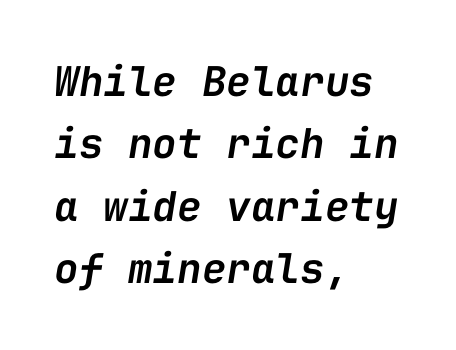
{"italic": "yes", "lean": "right", "slant_degrees": 9, "bold": "semi", "weight": "semibold", "width": "normal", "stroke_contrast": "low", "x_height": "medium", "monospaced": "yes", "underline": "no", "align": "left", "line_spacing": "normal", "line_spacing_ratio": 1.52, "letter_spacing": "normal", "letter_spacing_em": 0.0, "glyph_px": 41}
